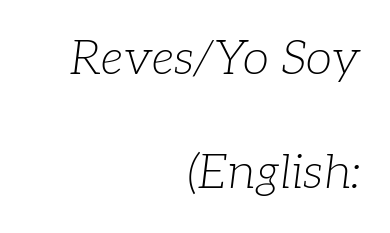
{"serif": "yes", "italic": "yes", "lean": "right", "slant_degrees": 7, "bold": "no", "weight": "light", "width": "normal", "stroke_contrast": "low", "x_height": "medium", "monospaced": "no", "underline": "no", "align": "right", "line_spacing": "loose", "line_spacing_ratio": 2.37, "letter_spacing": "normal", "letter_spacing_em": 0.0, "glyph_px": 48}
